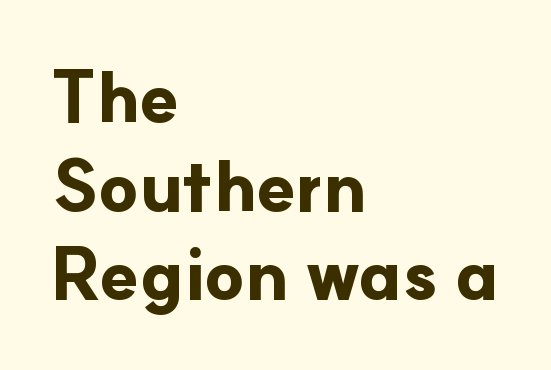
The image shows 71 px bold sans-serif type, upright; set left-aligned, normal line spacing (1.25x), normal letter spacing, not underlined; low stroke contrast and a small x-height.
